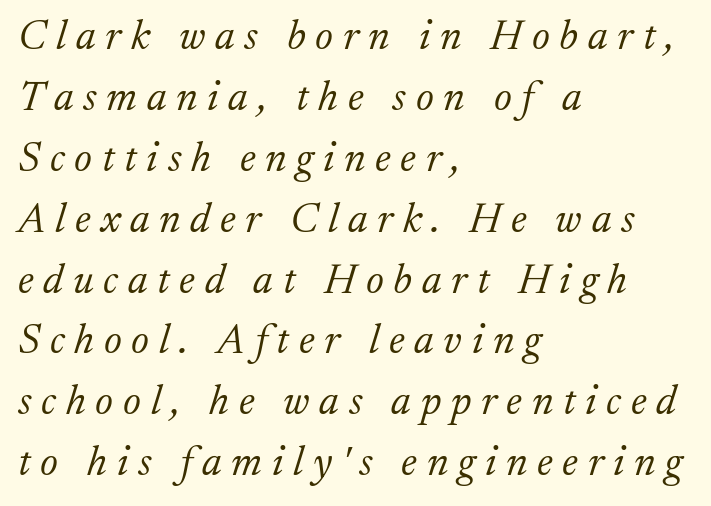
Notice how descenders clear the ascenders below comfortably — that's standard leading. The foot of each line stays bare and open. An italicized treatment has been applied to the whole sample. Note the varied advance widths — an 'i' is clearly narrower than an 'm'. The passage shown is not bold in any degree.
